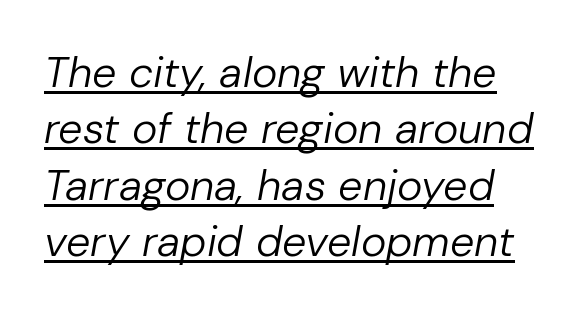
Q: Is the text bold? A: No.
Q: Is the text italic (slanted)? A: Yes, it leans right by about 10 degrees.
Q: Is the text underlined? A: Yes.
Q: Is the spacing between letters normal or unusually wide? A: Normal.
Q: Is the spacing between lines tight, normal or loose? A: Normal.
Q: Width (condensed, normal, or wide)? A: Normal.
Q: Stroke contrast? A: Low.
Q: x-height? A: Medium.
Q: Monospaced? A: No.
